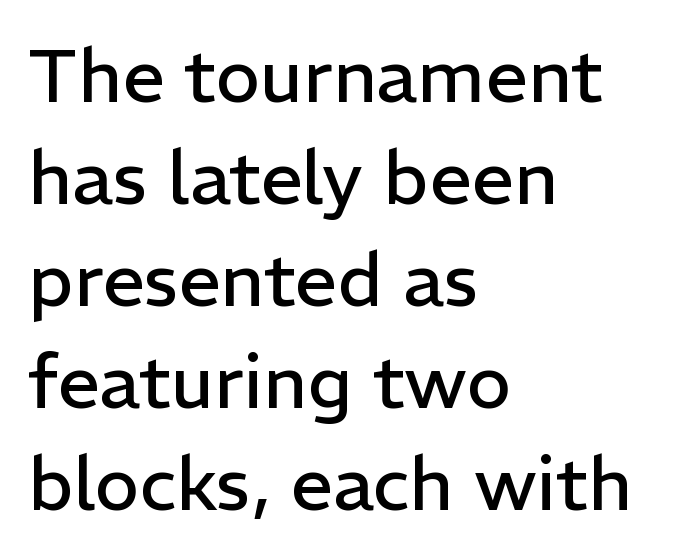
Q: Is the text bold? A: No.
Q: Is the text italic (slanted)? A: No, it is upright.
Q: Is the typeface a serif or a sans-serif typeface? A: Sans-serif.
Q: Is the text underlined? A: No.
Q: How is the paragraph aligned? A: Left-aligned.
Q: Is the spacing between letters normal or unusually wide? A: Normal.
Q: Is the spacing between lines tight, normal or loose? A: Normal.
Q: Width (condensed, normal, or wide)? A: Normal.
Q: Stroke contrast? A: Low.
Q: x-height? A: Medium.
Q: Monospaced? A: No.
